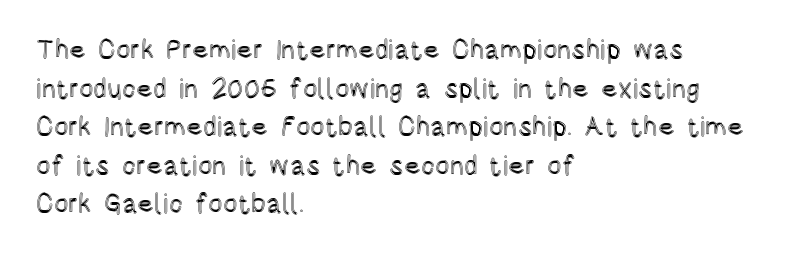
Tracking value appears to be zero — textbook default spacing. The font's upright variant was chosen for this text. Alignment: flush left. Rows of type keep a routine distance in the vertical direction. This rendering features lettering with no underline.
